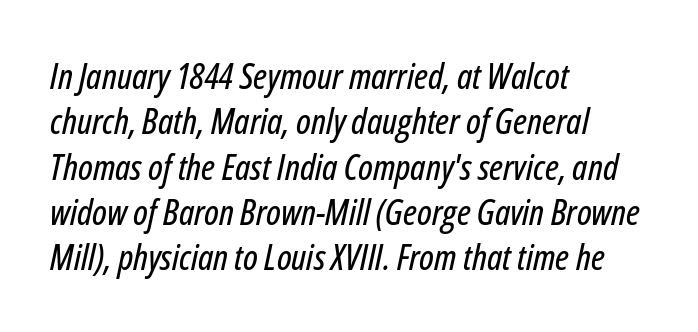
Varying glyph widths throughout — classic text-font behaviour. Quick note: underline off. Notice how the stems are inclined rather than vertical — that's the hallmark of italics. The lines in this sample share a left origin and differ only in where they stop.
